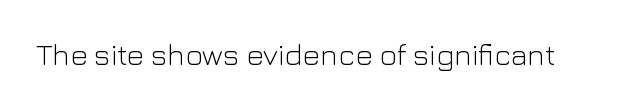
{"serif": "no", "italic": "no", "bold": "no", "weight": "light", "width": "normal", "stroke_contrast": "low", "x_height": "medium", "monospaced": "no", "underline": "no", "letter_spacing": "normal", "letter_spacing_em": 0.0, "glyph_px": 30}
